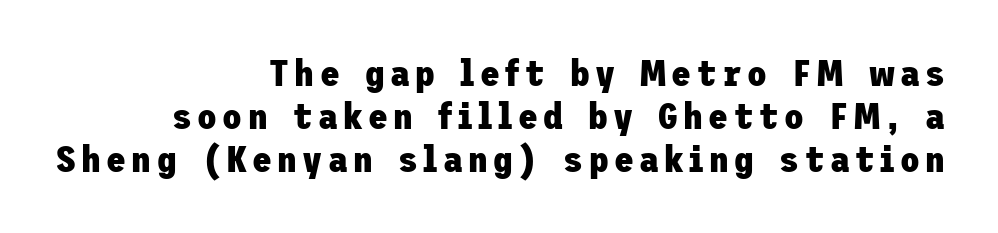
Q: Is the text bold? A: Yes.
Q: Is the text italic (slanted)? A: No, it is upright.
Q: Is the typeface a serif or a sans-serif typeface? A: Sans-serif.
Q: Is the text underlined? A: No.
Q: How is the paragraph aligned? A: Right-aligned.
Q: Width (condensed, normal, or wide)? A: Normal.
Q: Stroke contrast? A: Low.
Q: x-height? A: Medium.
